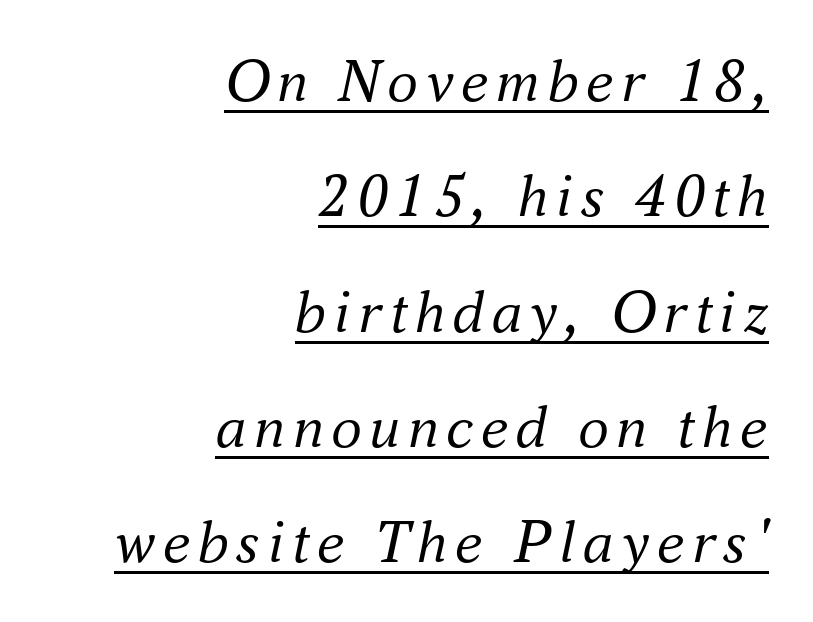
The image shows 62 px regular-weight serif type, italic (leaning right); set right-aligned, line spacing 1.86x, underlined; medium stroke contrast and a small x-height.
